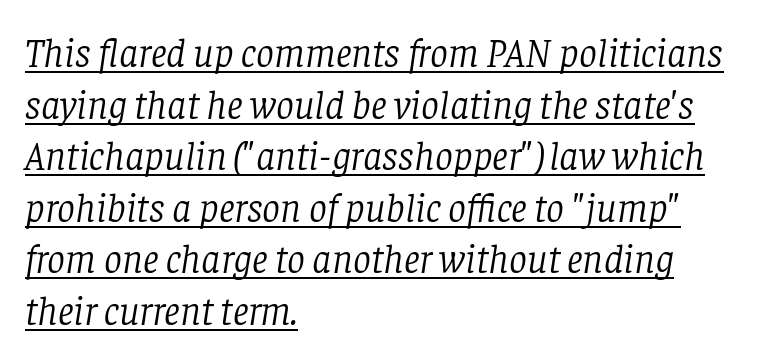
Q: Is the text bold? A: No.
Q: Is the text italic (slanted)? A: Yes, it leans right by about 8 degrees.
Q: Is the typeface a serif or a sans-serif typeface? A: Serif.
Q: Is the text underlined? A: Yes.
Q: How is the paragraph aligned? A: Left-aligned.
Q: Is the spacing between letters normal or unusually wide? A: Normal.
Q: Is the spacing between lines tight, normal or loose? A: Normal.
Q: Width (condensed, normal, or wide)? A: Normal.
Q: Stroke contrast? A: Low.
Q: x-height? A: Large.
Q: Monospaced? A: No.
